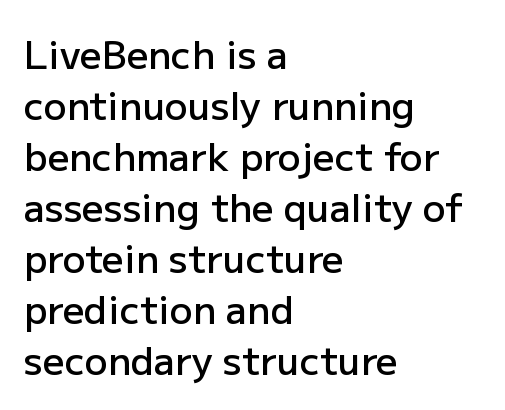
The image shows 38 px semibold sans-serif type, upright; set left-aligned, normal line spacing (1.34x), normal letter spacing, not underlined; low stroke contrast and a medium x-height.
